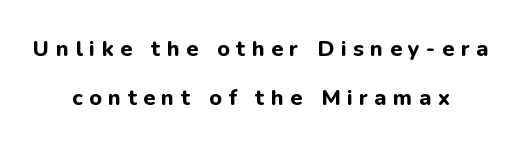
Pretty heavy lettering here — definitely bold. Alignment: centered. The tracking jumps out immediately: characters are airy and widely separated. The letters stand straight up with perfectly vertical stems. Letters rest on an invisible, unmarked baseline.
